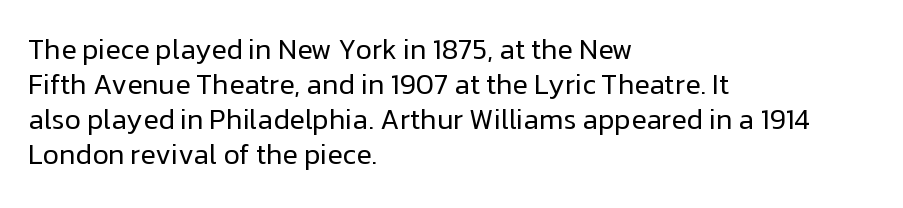
The image shows 28 px regular-weight sans-serif type, upright; set left-aligned, normal line spacing (1.25x), normal letter spacing, not underlined; low stroke contrast and a medium x-height.
